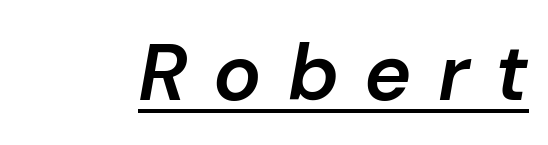
The image shows 80 px semibold type, italic (leaning right); set unusually wide letter spacing (+0.32 em), underlined; low stroke contrast and a medium x-height.
